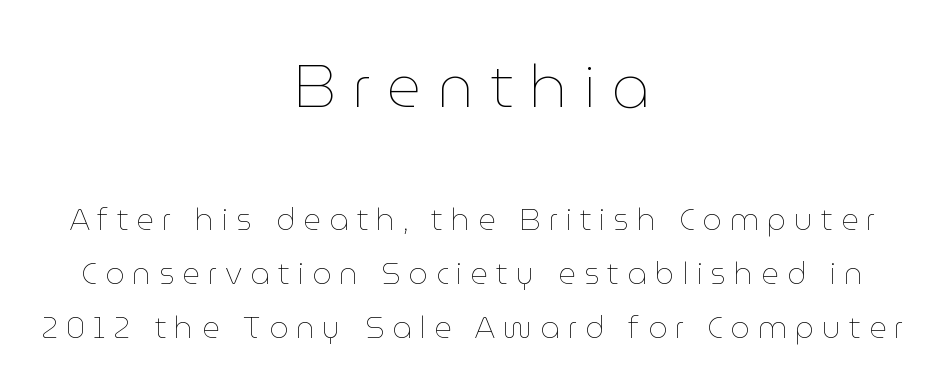
Q: Is the text bold? A: No.
Q: Is the text italic (slanted)? A: No, it is upright.
Q: Is the text underlined? A: No.
Q: How is the paragraph aligned? A: Centered.
Q: Is the spacing between letters normal or unusually wide? A: Unusually wide.
Q: Which block of text is set in a larger size, the first (top) or the second (bottom)? A: The first (top) one.
Q: Width (condensed, normal, or wide)? A: Normal.
Q: Stroke contrast? A: Low.
Q: x-height? A: Medium.
Q: Monospaced? A: No.
